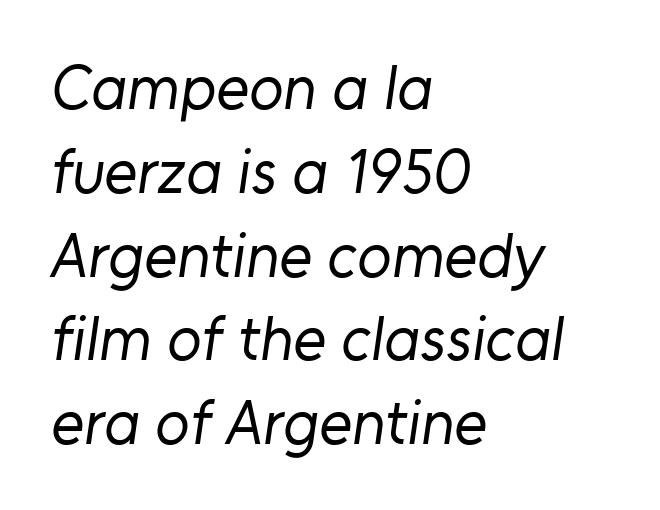
Plain, unruled lines of type. Looks like regular typesetting: each glyph gets only the width it needs. In terms of leading, this rendering sits right in the middle. Which margin do the lines hug? The left one — the right edge is uneven.
